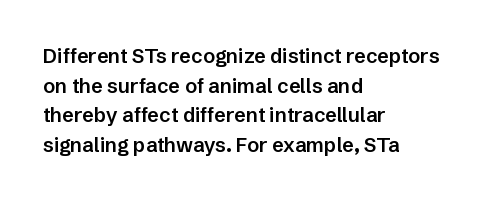
{"italic": "no", "bold": "semi", "underline": "no", "align": "left", "line_spacing": "normal", "line_spacing_ratio": 1.48, "letter_spacing": "normal", "letter_spacing_em": 0.0, "glyph_px": 20}
